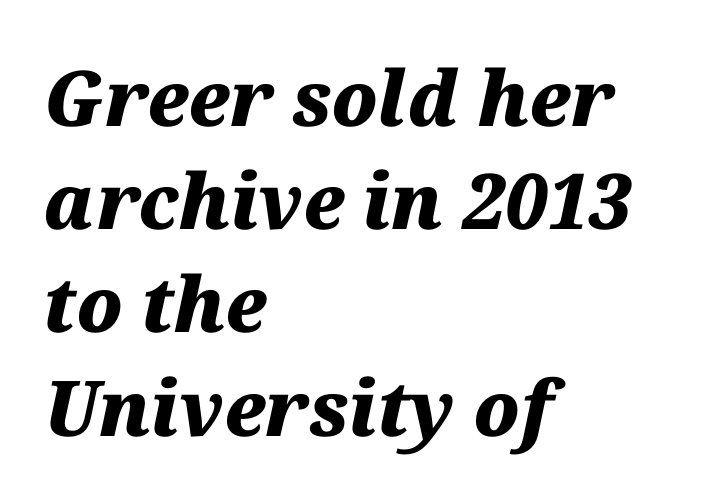
{"italic": "yes", "lean": "right", "slant_degrees": 12, "bold": "yes", "weight": "heavy", "width": "normal", "stroke_contrast": "medium", "x_height": "medium", "monospaced": "no", "underline": "no", "align": "left", "line_spacing": "normal", "line_spacing_ratio": 1.34, "letter_spacing": "normal", "letter_spacing_em": 0.0, "glyph_px": 77}
